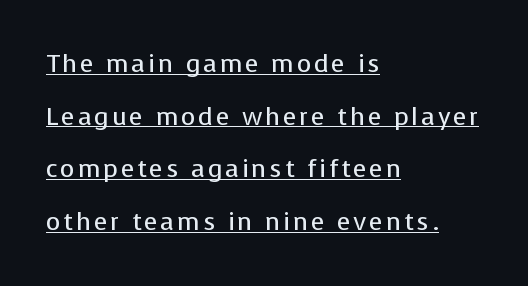
{"italic": "no", "bold": "no", "underline": "yes", "align": "left", "line_spacing": "loose", "line_spacing_ratio": 2.11, "glyph_px": 25}
